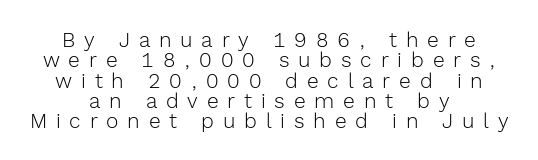
Q: Is the text bold? A: No.
Q: Is the text italic (slanted)? A: No, it is upright.
Q: Is the text underlined? A: No.
Q: How is the paragraph aligned? A: Centered.
Q: Is the spacing between letters normal or unusually wide? A: Unusually wide.
Q: Is the spacing between lines tight, normal or loose? A: Tight.
